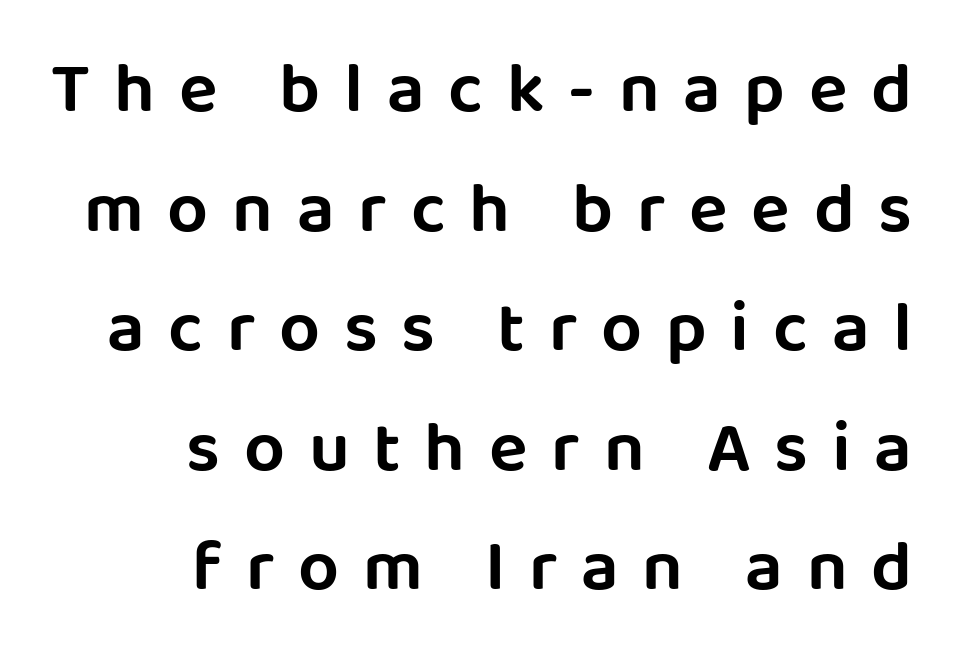
The image shows 72 px sans-serif type, upright; set right-aligned, normal line spacing (1.66x), unusually wide letter spacing (+0.33 em), not underlined; low stroke contrast and a large x-height.
